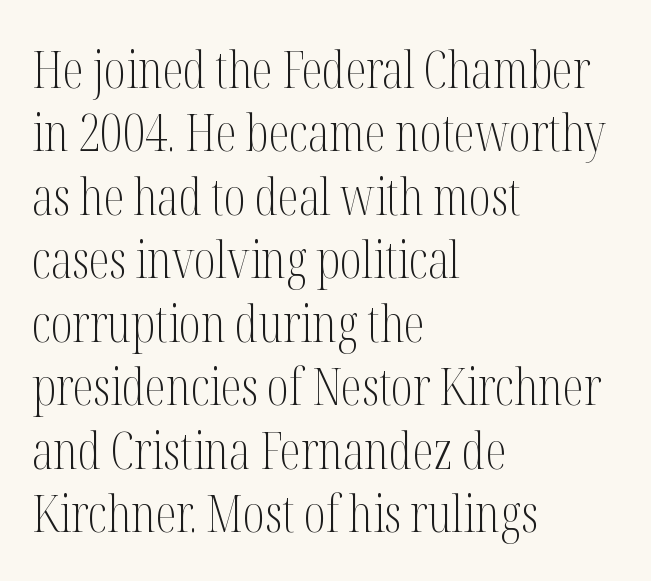
The image shows 52 px light, condensed serif type, upright; set left-aligned, line spacing 1.22x, normal letter spacing, not underlined; medium stroke contrast and a medium x-height.
